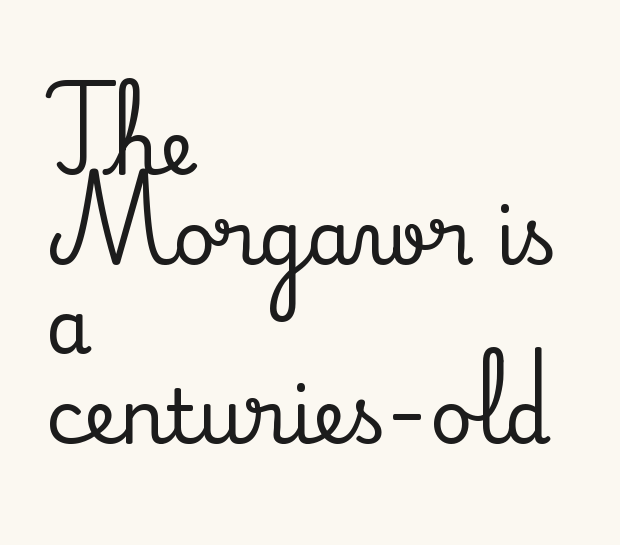
The image shows 74 px serif type, upright; set left-aligned, line spacing 1.21x, normal letter spacing, not underlined; medium stroke contrast and a small x-height.
